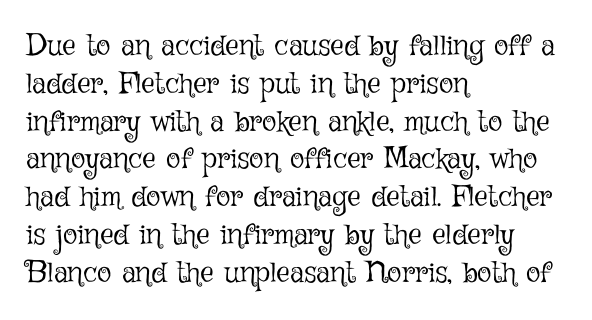
The image shows 30 px light type, upright; set left-aligned, normal line spacing (1.26x), normal letter spacing, not underlined; low stroke contrast and a medium x-height.
